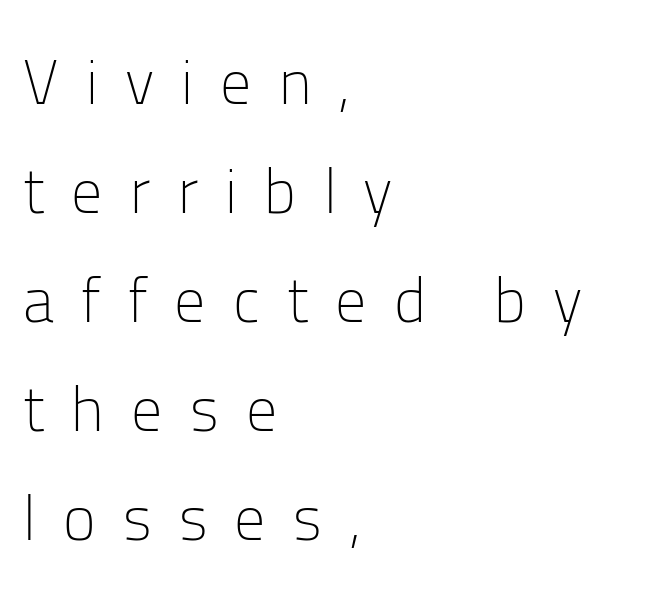
{"serif": "no", "italic": "no", "bold": "no", "weight": "light", "width": "normal", "stroke_contrast": "low", "x_height": "medium", "monospaced": "no", "underline": "no", "align": "left", "line_spacing_ratio": 1.76, "letter_spacing": "wide", "letter_spacing_em": 0.44, "glyph_px": 62}
